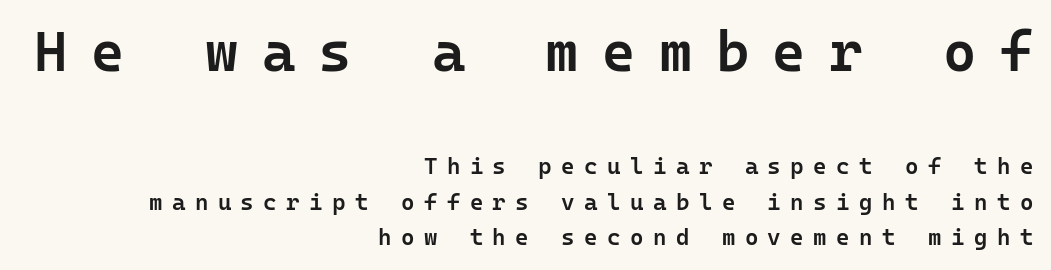
The sample has been set in demibold, a notch under bold. Italic: no, the glyphs are upright roman. Underline: absent. Horizontal alignment here is rightward, an uncommon choice for prose. Note: larger setting up top, smaller setting below. Think of a typewriter: that constant character pitch is what you see here.
